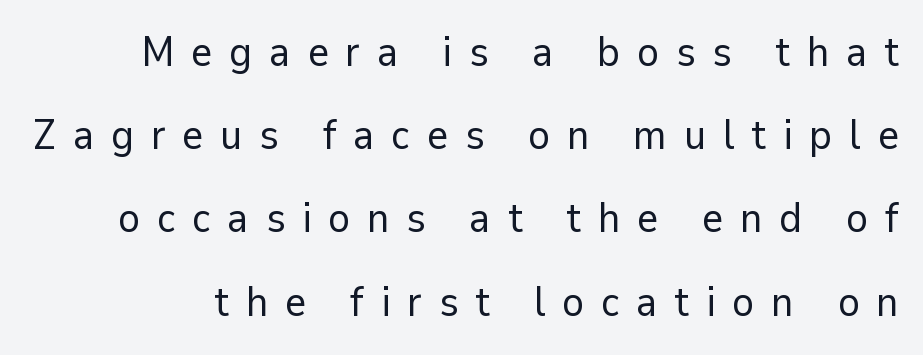
The text was rendered using a sans face with plain stroke endings. Designer's note — italics off, roman on. The letters advance in unequal steps, a hallmark of proportional type. Weight class: somewhere from thin through regular.
